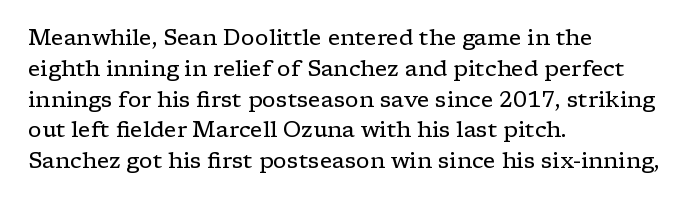
{"italic": "no", "bold": "no", "underline": "no", "align": "left", "line_spacing": "normal", "line_spacing_ratio": 1.4, "letter_spacing": "normal", "letter_spacing_em": 0.0, "glyph_px": 22}
